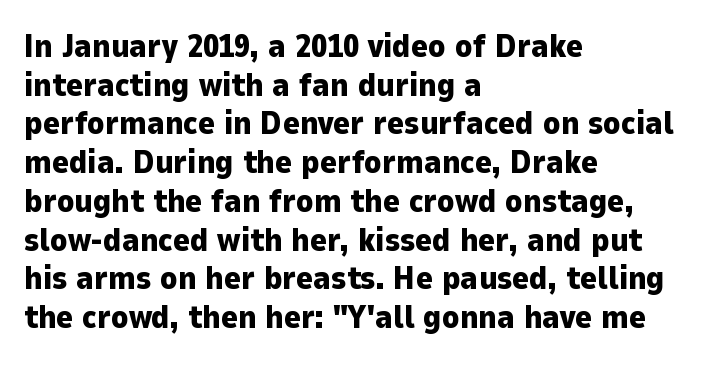
Beneath every word, the page is bare. The gaps between neighbouring characters are ordinary and unremarkable. Is the type bold? Yes — the strokes are clearly thick and heavy. Letterform terminals end flat and unadorned throughout the passage.
